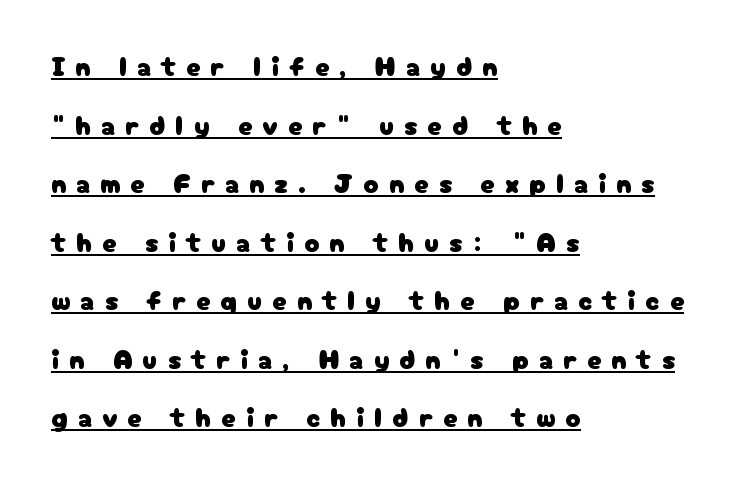
{"serif": "no", "italic": "no", "width": "normal", "stroke_contrast": "low", "x_height": "medium", "monospaced": "no", "underline": "yes", "align": "left", "line_spacing": "loose", "line_spacing_ratio": 2.09, "letter_spacing": "wide", "letter_spacing_em": 0.36, "glyph_px": 28}
